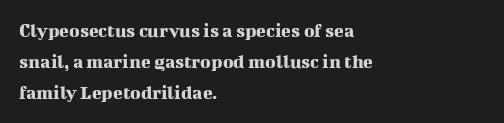
Q: Is the text italic (slanted)? A: No, it is upright.
Q: Is the text underlined? A: No.
Q: How is the paragraph aligned? A: Left-aligned.
Q: Is the spacing between letters normal or unusually wide? A: Normal.
Q: Is the spacing between lines tight, normal or loose? A: Normal.
